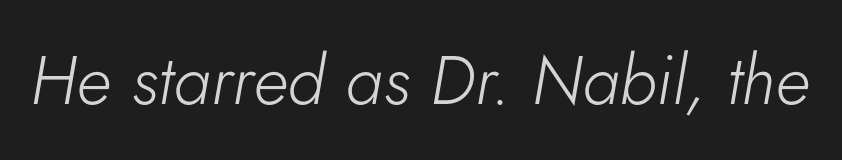
The face used here has a pronounced slope to its letters. Is the type heavy? It reads as light-to-regular instead. Decoration check: the copy has no underline. No extra tracking has been applied to these lines. Is this a fixed-width face? No — the glyphs have proportional, varying widths.
